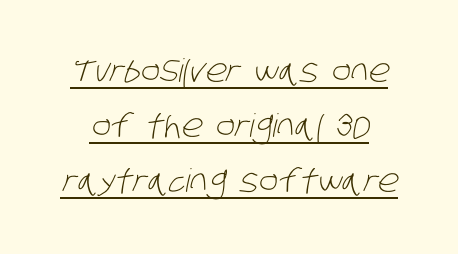
Q: Is the text bold? A: No.
Q: Is the typeface a serif or a sans-serif typeface? A: Sans-serif.
Q: Is the text underlined? A: Yes.
Q: Is the spacing between letters normal or unusually wide? A: Normal.
Q: Width (condensed, normal, or wide)? A: Condensed.
Q: Stroke contrast? A: Low.
Q: x-height? A: Large.
Q: Monospaced? A: No.
